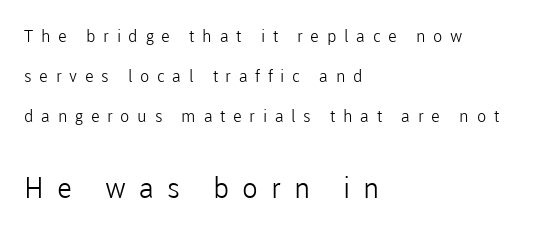
{"serif": "no", "italic": "no", "bold": "no", "weight": "light", "width": "normal", "stroke_contrast": "low", "x_height": "medium", "monospaced": "no", "underline": "no", "align": "left", "line_spacing": "loose", "line_spacing_ratio": 2.35, "letter_spacing": "wide", "letter_spacing_em": 0.45, "larger_block": "second", "size_ratio": 1.71, "glyph_px": 29}
